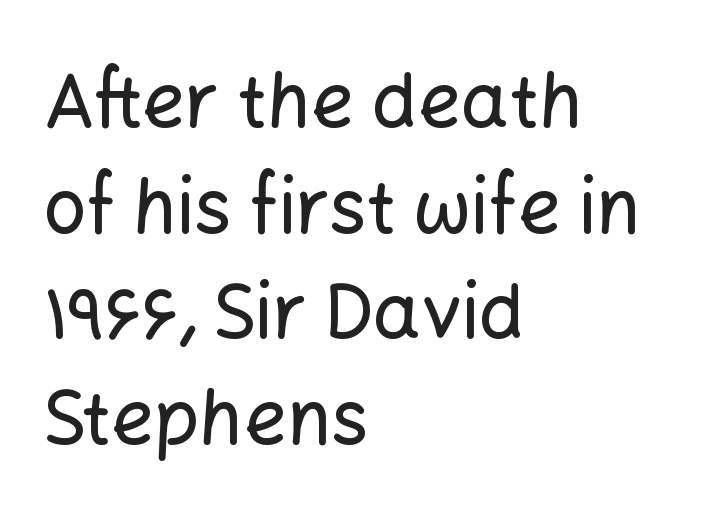
The image shows 75 px sans-serif type, upright; set left-aligned, normal line spacing (1.41x), normal letter spacing, not underlined; low stroke contrast and a medium x-height.
